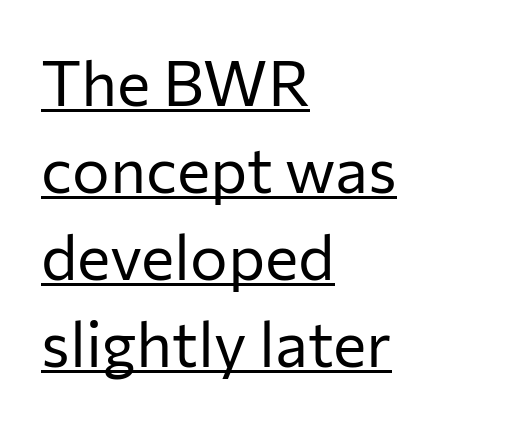
{"serif": "no", "italic": "no", "bold": "no", "weight": "regular", "width": "normal", "stroke_contrast": "low", "x_height": "medium", "monospaced": "no", "underline": "yes", "align": "left", "line_spacing": "normal", "line_spacing_ratio": 1.38, "letter_spacing": "normal", "letter_spacing_em": 0.0, "glyph_px": 63}
